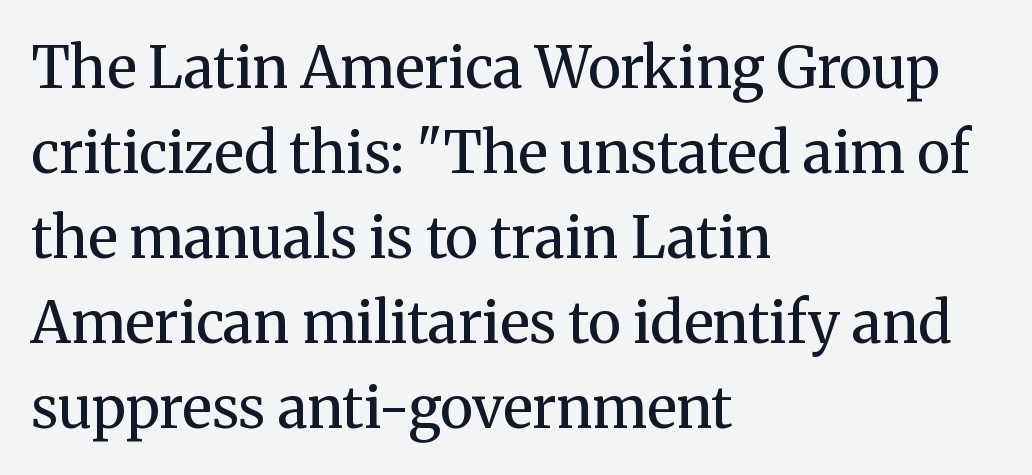
{"serif": "yes", "italic": "no", "bold": "no", "weight": "regular", "width": "normal", "stroke_contrast": "medium", "x_height": "medium", "monospaced": "no", "underline": "no", "align": "left", "line_spacing": "normal", "line_spacing_ratio": 1.49, "letter_spacing": "normal", "letter_spacing_em": 0.0, "glyph_px": 57}
